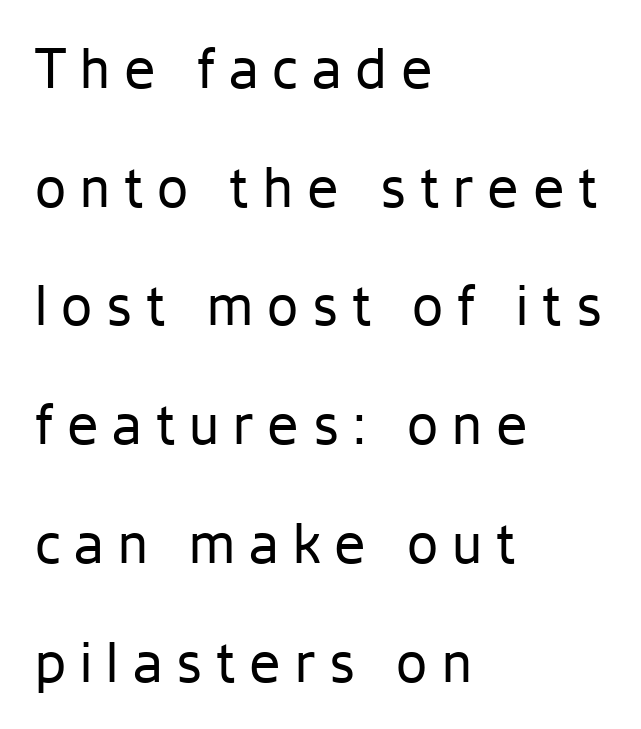
Q: Is the text bold? A: No.
Q: Is the text italic (slanted)? A: No, it is upright.
Q: Is the typeface a serif or a sans-serif typeface? A: Sans-serif.
Q: Is the text underlined? A: No.
Q: How is the paragraph aligned? A: Left-aligned.
Q: Is the spacing between letters normal or unusually wide? A: Unusually wide.
Q: Is the spacing between lines tight, normal or loose? A: Loose.
Q: Width (condensed, normal, or wide)? A: Normal.
Q: Stroke contrast? A: Low.
Q: x-height? A: Medium.
Q: Monospaced? A: No.
